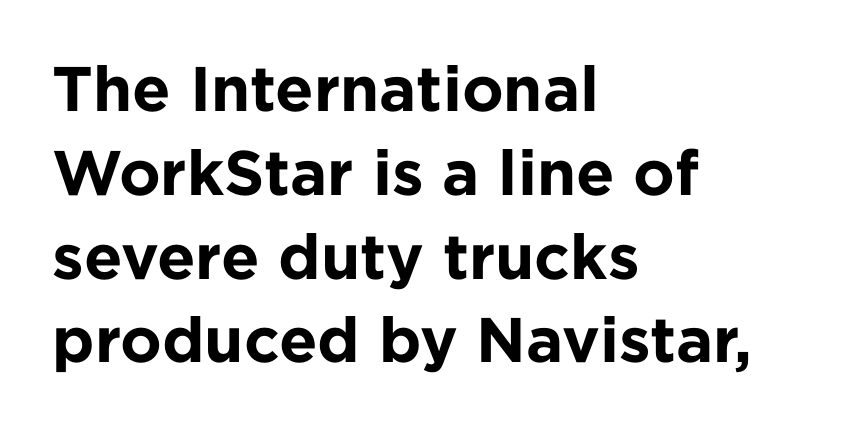
The horizontal fit of the characters is conventional and even. The letters carry no serifs — their stems end cleanly without finishing strokes. Bare-footed words on every line. A typesetter would call this proportional, since set widths differ per character.
